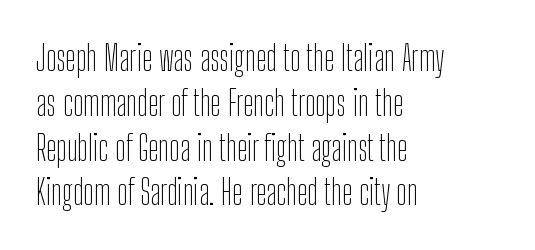
Q: Is the text bold? A: No.
Q: Is the text italic (slanted)? A: No, it is upright.
Q: Is the typeface a serif or a sans-serif typeface? A: Sans-serif.
Q: Is the text underlined? A: No.
Q: How is the paragraph aligned? A: Left-aligned.
Q: Is the spacing between letters normal or unusually wide? A: Normal.
Q: Is the spacing between lines tight, normal or loose? A: Normal.
Q: Width (condensed, normal, or wide)? A: Condensed.
Q: Stroke contrast? A: Low.
Q: x-height? A: Medium.
Q: Monospaced? A: No.
